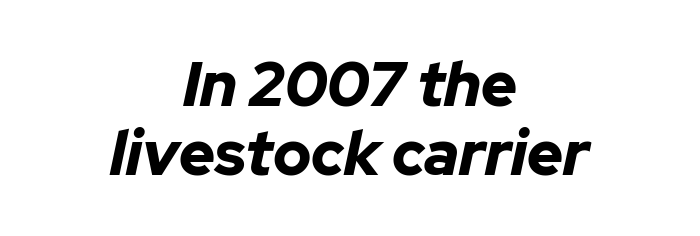
{"italic": "yes", "lean": "right", "slant_degrees": 12, "bold": "yes", "weight": "bold", "width": "normal", "stroke_contrast": "low", "x_height": "medium", "monospaced": "no", "underline": "no", "align": "center", "line_spacing": "tight", "line_spacing_ratio": 1.11, "letter_spacing": "normal", "letter_spacing_em": 0.0, "glyph_px": 62}
